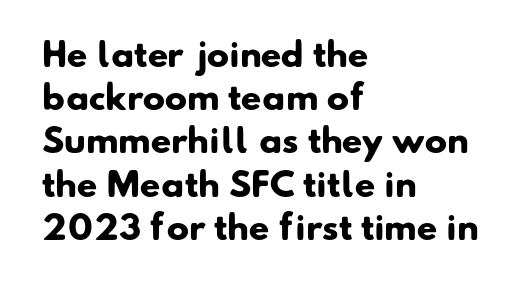
Q: Is the text bold? A: Yes.
Q: Is the typeface a serif or a sans-serif typeface? A: Sans-serif.
Q: Is the text underlined? A: No.
Q: How is the paragraph aligned? A: Left-aligned.
Q: Is the spacing between letters normal or unusually wide? A: Normal.
Q: Is the spacing between lines tight, normal or loose? A: Normal.
Q: Width (condensed, normal, or wide)? A: Normal.
Q: Stroke contrast? A: Low.
Q: x-height? A: Small.
Q: Monospaced? A: No.
